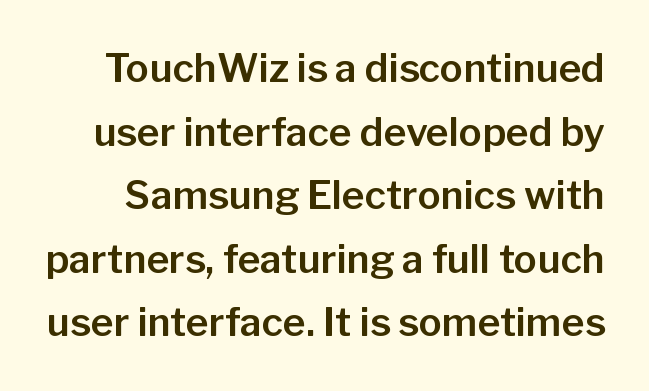
Q: Is the text italic (slanted)? A: No, it is upright.
Q: Is the typeface a serif or a sans-serif typeface? A: Sans-serif.
Q: Is the text underlined? A: No.
Q: Is the spacing between letters normal or unusually wide? A: Normal.
Q: Is the spacing between lines tight, normal or loose? A: Normal.
Q: Width (condensed, normal, or wide)? A: Normal.
Q: Stroke contrast? A: Low.
Q: x-height? A: Medium.
Q: Monospaced? A: No.
